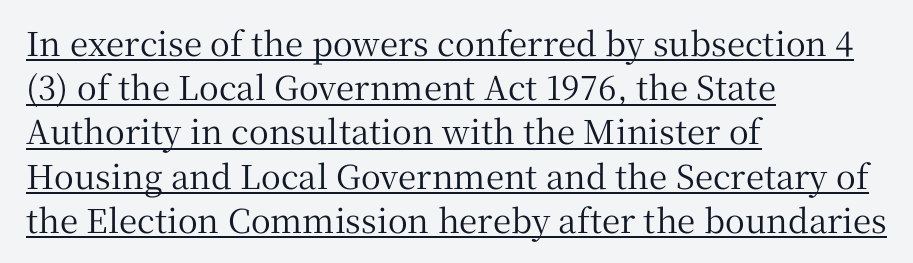
The image shows 33 px serif type, upright; set left-aligned, normal line spacing (1.34x), normal letter spacing, underlined; medium stroke contrast and a medium x-height.
